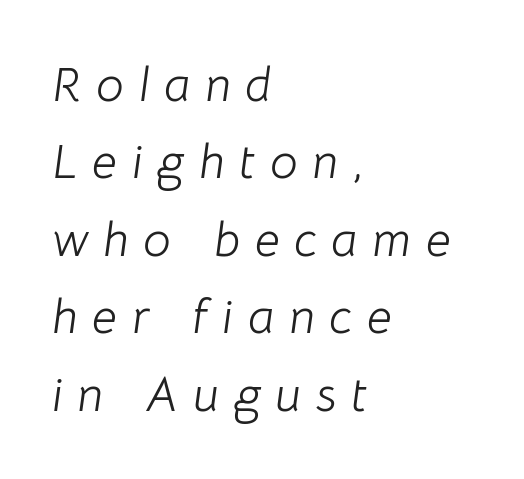
The font is comparable to plain body text, perhaps lighter. The passage shown stacks its lines at a standard gap. Does extra space separate the letters? Yes, quite a lot of it. The axis of the letterforms is tilted away from vertical.
